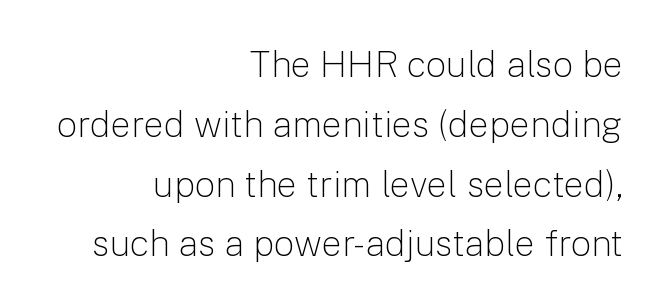
Letter spacing: default. The passage is arranged like a letterhead date or caption credit — flush right. A roman cut, with each character standing at attention. The lines sit at an ordinary, default distance from one another. Bold? No — there's no thickening of the strokes.
